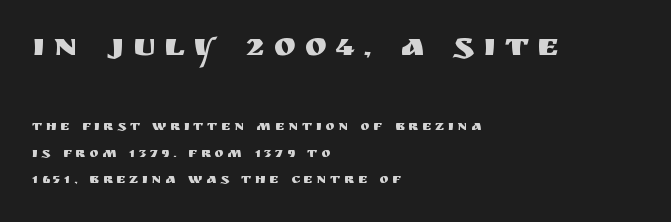
{"serif": "no", "italic": "no", "width": "normal", "stroke_contrast": "medium", "x_height": "large", "monospaced": "no", "underline": "no", "align": "left", "line_spacing_ratio": 1.88, "letter_spacing": "wide", "letter_spacing_em": 0.27, "larger_block": "first", "size_ratio": 2.36, "glyph_px": 33}
